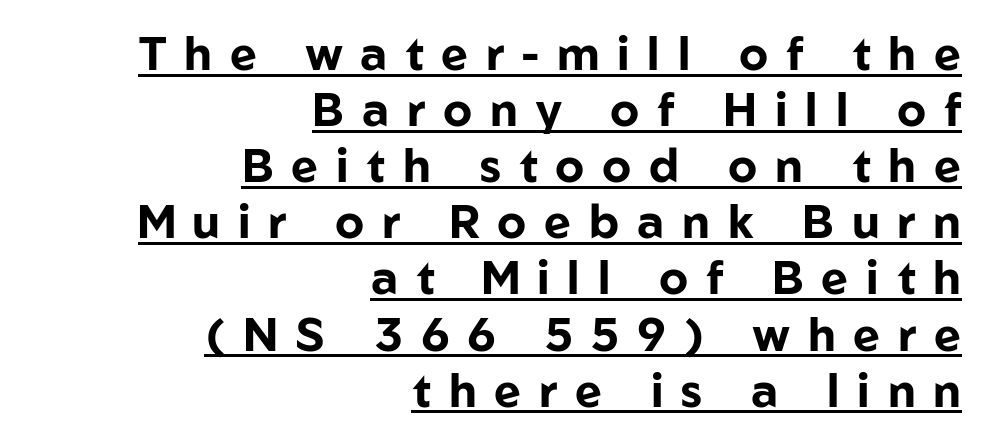
{"serif": "no", "italic": "no", "bold": "yes", "weight": "bold", "width": "normal", "stroke_contrast": "low", "x_height": "medium", "monospaced": "no", "underline": "yes", "align": "right", "line_spacing_ratio": 1.22, "letter_spacing": "wide", "letter_spacing_em": 0.39, "glyph_px": 46}
